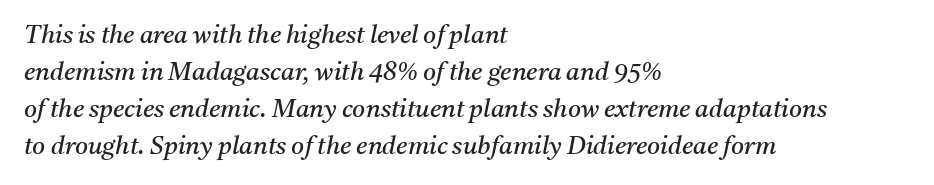
{"italic": "yes", "lean": "right", "slant_degrees": 11, "bold": "no", "underline": "no", "align": "left", "line_spacing": "normal", "line_spacing_ratio": 1.48, "letter_spacing": "normal", "letter_spacing_em": 0.0, "glyph_px": 25}
